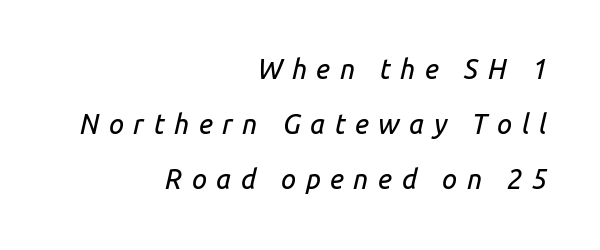
Q: Is the text italic (slanted)? A: Yes, it leans right by about 14 degrees.
Q: Is the text underlined? A: No.
Q: How is the paragraph aligned? A: Right-aligned.
Q: Is the spacing between letters normal or unusually wide? A: Unusually wide.
Q: Is the spacing between lines tight, normal or loose? A: Loose.
